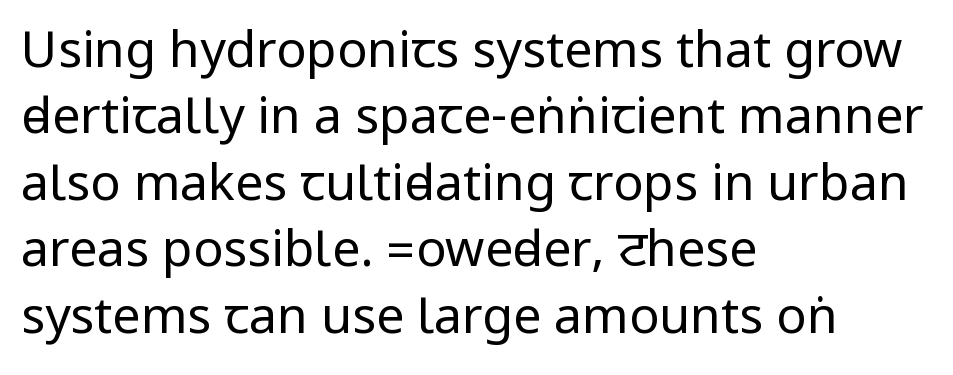
Q: Is the text bold? A: No.
Q: Is the text italic (slanted)? A: No, it is upright.
Q: Is the typeface a serif or a sans-serif typeface? A: Sans-serif.
Q: Is the text underlined? A: No.
Q: How is the paragraph aligned? A: Left-aligned.
Q: Is the spacing between letters normal or unusually wide? A: Normal.
Q: Is the spacing between lines tight, normal or loose? A: Normal.
Q: Width (condensed, normal, or wide)? A: Condensed.
Q: Stroke contrast? A: Low.
